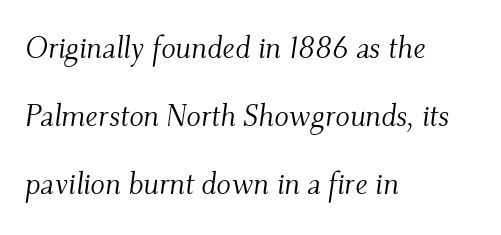
Here the designer chose a conventional face with non-uniform glyph widths. The type family on display is of the serif kind. Quick note: italic. A student would call this left alignment; a typographer would say flush left, rag right.
